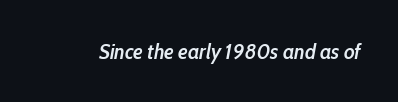
Q: Is the text bold? A: Semi-bold.
Q: Is the text italic (slanted)? A: Yes, it leans right by about 10 degrees.
Q: Is the text underlined? A: No.
Q: Is the spacing between letters normal or unusually wide? A: Normal.
